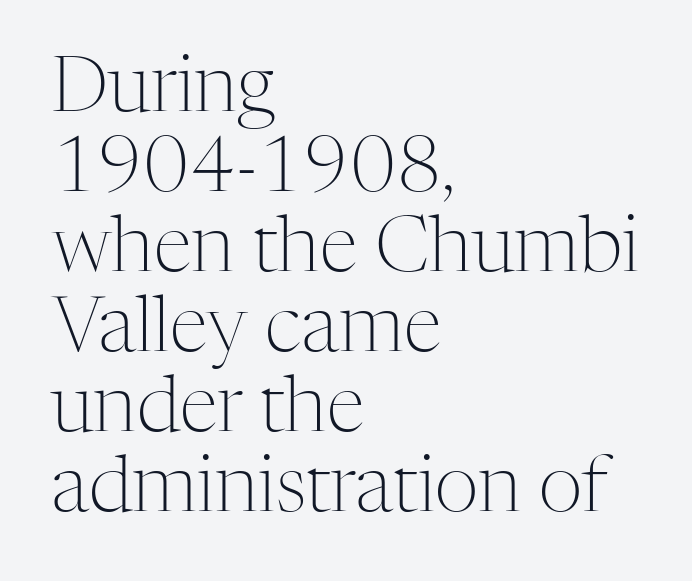
The rendering keeps characters at their native spacing. Students, observe: this is what under-led, compact text looks like. Designer's note — italics off, roman on. The glyphs in this specimen are seriffed. No chunkiness to these letters — they're not bold.
